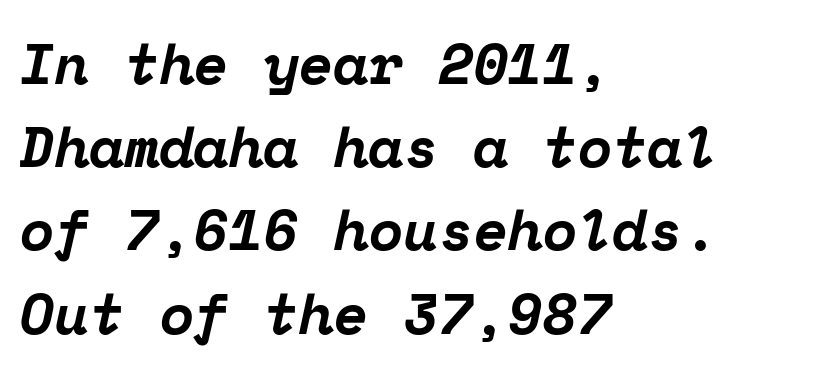
Heavy, bold letterforms. Spacing verdict: monospaced, one width for all characters. Each row of text sits above clean, open space. Vertically, the passage feels balanced, rows spaced as you'd expect.
